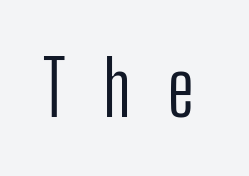
Do the characters align in a grid? No, the font is proportional. Each stroke keeps to a modest, everyday thickness or less. Does extra space separate the letters? Yes, quite a lot of it. Serif or sans? Sans — the stroke terminals are bare.
